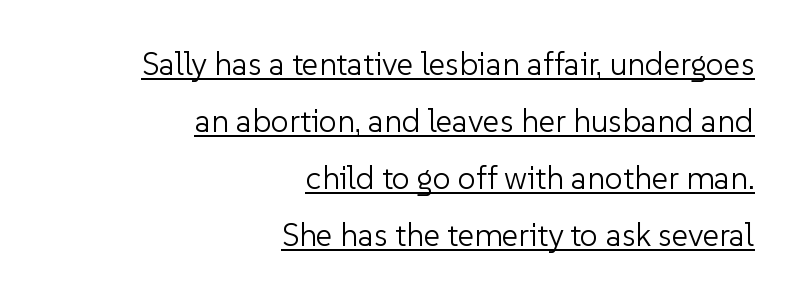
No extra tracking has been applied to these lines. The strokes are not fattened; the text isn't bold. Each letter keeps its own natural width here, so spacing adapts to shape. The specimen includes a rule beneath the text block's lines.
